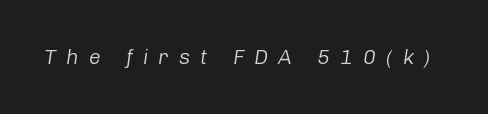
Q: Is the text bold? A: No.
Q: Is the text italic (slanted)? A: Yes, it leans right by about 8 degrees.
Q: Is the text underlined? A: No.
Q: Is the spacing between letters normal or unusually wide? A: Unusually wide.
